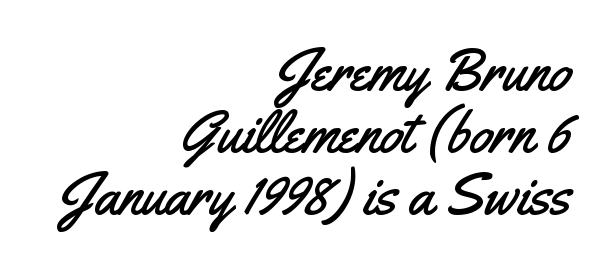
The image shows 59 px condensed sans-serif type; set right-aligned, tight line spacing (1.05x), normal letter spacing, not underlined; medium stroke contrast and a small x-height.
